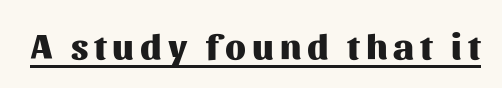
I'd describe the lettering as bold — thick and assertive. A typesetter would call this proportional, since set widths differ per character. Is there an underline? Yes — a line sits under the letters. Serif or sans? Sans — the stroke terminals are bare. Every stem runs plumb, perpendicular to the baseline.
